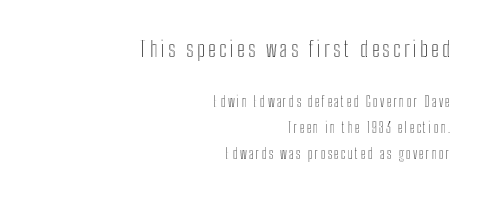
Q: Is the text italic (slanted)? A: No, it is upright.
Q: Is the text underlined? A: No.
Q: How is the paragraph aligned? A: Right-aligned.
Q: Which block of text is set in a larger size, the first (top) or the second (bottom)? A: The first (top) one.
